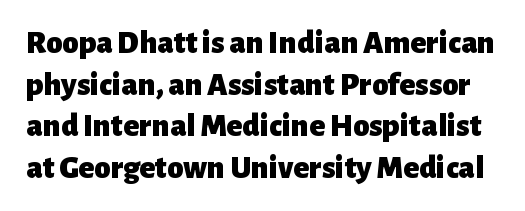
{"serif": "no", "italic": "no", "bold": "yes", "weight": "heavy", "width": "normal", "stroke_contrast": "low", "x_height": "medium", "monospaced": "no", "underline": "no", "line_spacing": "normal", "line_spacing_ratio": 1.26, "letter_spacing": "normal", "letter_spacing_em": 0.0, "glyph_px": 33}
